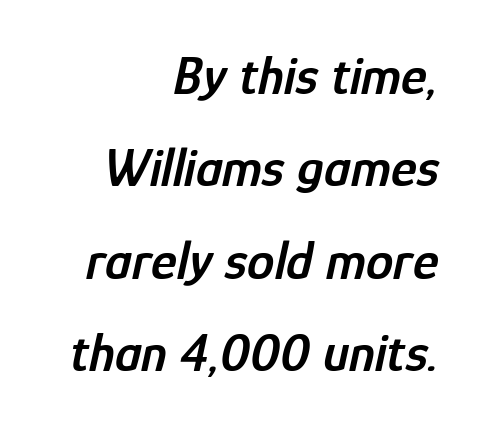
Q: Is the text bold? A: Semi-bold.
Q: Is the text italic (slanted)? A: Yes, it leans right by about 12 degrees.
Q: Is the text underlined? A: No.
Q: How is the paragraph aligned? A: Right-aligned.
Q: Is the spacing between letters normal or unusually wide? A: Normal.
Q: Is the spacing between lines tight, normal or loose? A: Normal.
Q: Width (condensed, normal, or wide)? A: Condensed.
Q: Stroke contrast? A: Low.
Q: x-height? A: Medium.
Q: Monospaced? A: No.
